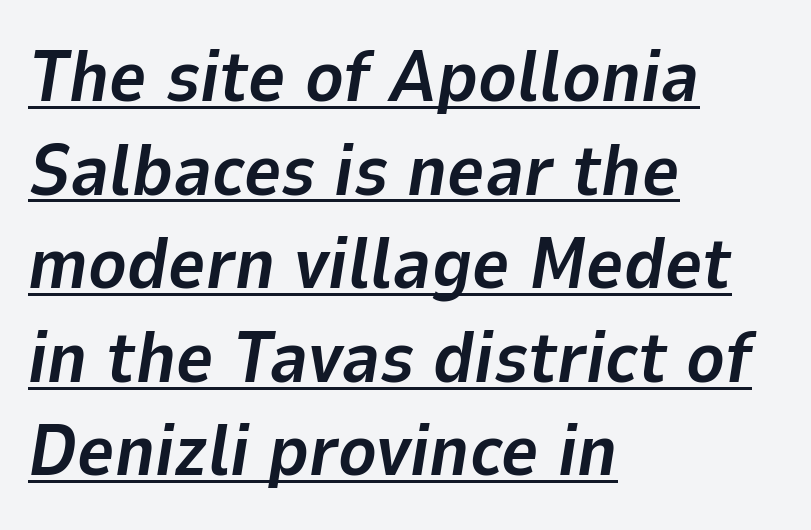
{"italic": "yes", "lean": "right", "slant_degrees": 9, "bold": "yes", "weight": "bold", "width": "normal", "stroke_contrast": "low", "x_height": "medium", "monospaced": "no", "underline": "yes", "align": "left", "line_spacing": "normal", "line_spacing_ratio": 1.3, "letter_spacing": "normal", "letter_spacing_em": 0.0, "glyph_px": 72}
